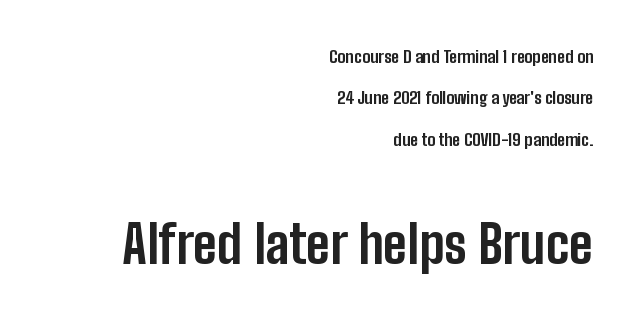
The image shows 52 px bold, condensed sans-serif type, upright; set right-aligned, loose line spacing (2.43x), normal letter spacing, not underlined; the second (bottom) block is 3.06x larger; low stroke contrast and a medium x-height.
